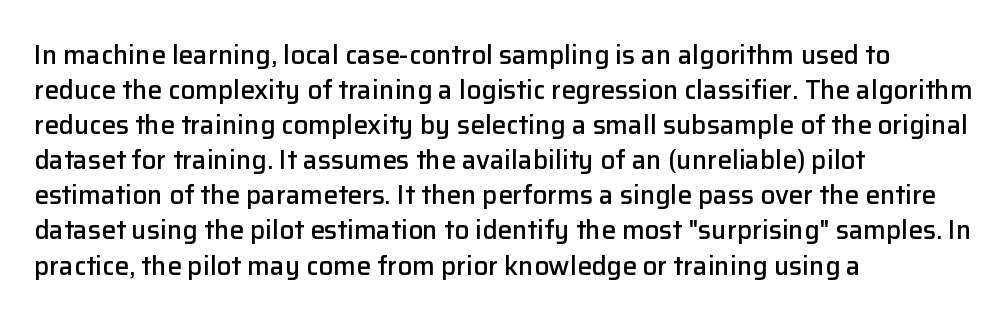
The image shows 26 px text type, upright; set left-aligned, normal line spacing (1.35x), normal letter spacing, not underlined.
